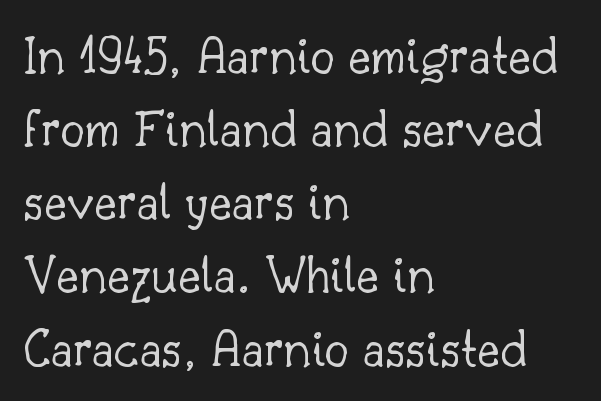
The image shows 55 px light type, upright; set left-aligned, normal line spacing (1.33x), normal letter spacing, not underlined; low stroke contrast and a small x-height.
